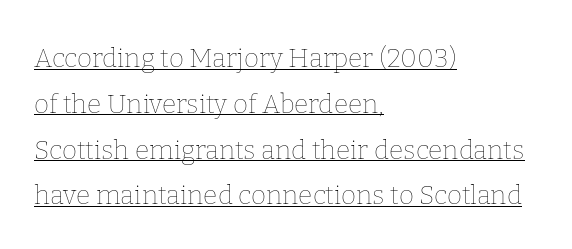
{"italic": "no", "bold": "no", "underline": "yes", "align": "left", "line_spacing_ratio": 1.76, "letter_spacing": "normal", "letter_spacing_em": 0.0, "glyph_px": 26}
